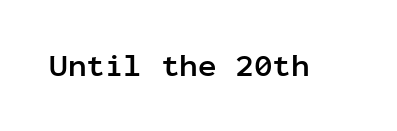
Nope, not italic — everything's standing straight. Serif or sans? Sans — the stroke terminals are bare. The passage shown is not underscored anywhere. Typesetter's note: full bold, strokes at maximum text heaviness. This sample has the even, mechanical cadence of fixed-width lettering. A typesetter would call this zero additional tracking.
